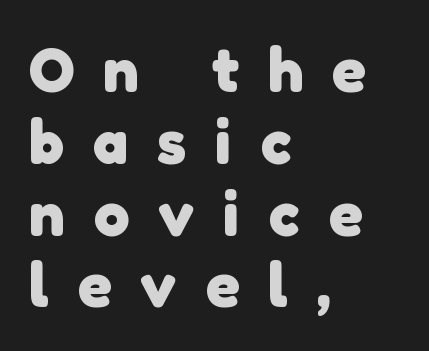
Q: Is the text bold? A: Yes.
Q: Is the typeface a serif or a sans-serif typeface? A: Sans-serif.
Q: Is the text underlined? A: No.
Q: How is the paragraph aligned? A: Left-aligned.
Q: Is the spacing between letters normal or unusually wide? A: Unusually wide.
Q: Is the spacing between lines tight, normal or loose? A: Tight.
Q: Width (condensed, normal, or wide)? A: Normal.
Q: Stroke contrast? A: Low.
Q: x-height? A: Medium.
Q: Monospaced? A: No.
